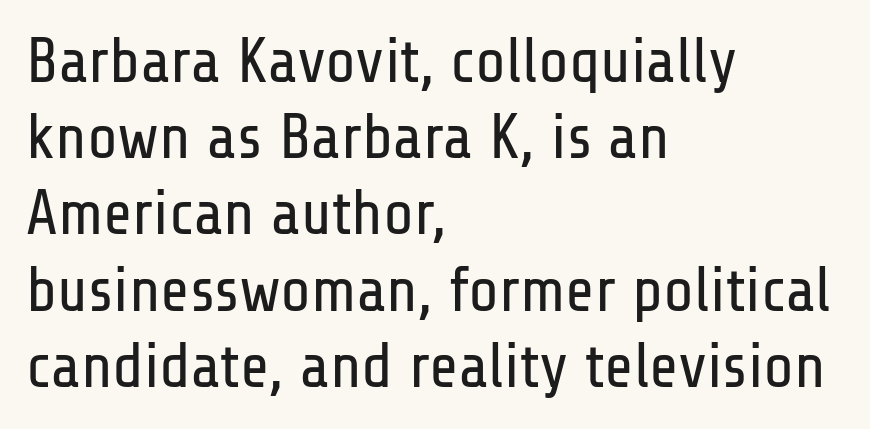
{"serif": "no", "italic": "no", "bold": "no", "weight": "regular", "width": "condensed", "stroke_contrast": "low", "x_height": "medium", "monospaced": "no", "underline": "no", "align": "left", "line_spacing_ratio": 1.21, "letter_spacing": "normal", "letter_spacing_em": 0.0, "glyph_px": 63}
